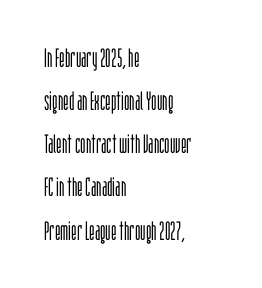
Each word holds together tightly as a unit, with standard inter-letter gaps. Rendered with straight, roman letterforms. These lines are set flush left with a ragged right edge. The area under the type is left untouched.
